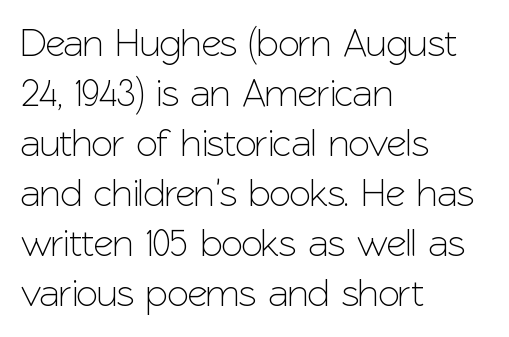
The image shows 39 px sans-serif type, upright; set left-aligned, normal line spacing (1.28x), normal letter spacing, not underlined; low stroke contrast and a medium x-height.
